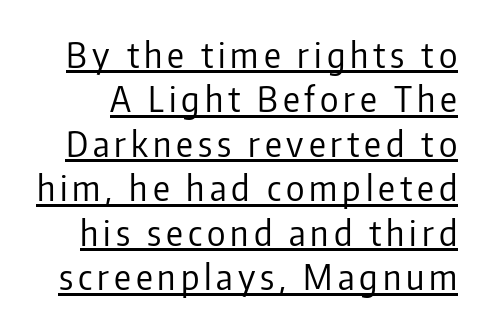
The specimen includes a rule beneath the text block's lines. This block has exactly the height ordinary leading produces. These lines are rendered in a variable-pitch font. The typesetting does not lean heavy: it is not bold. A typesetter would label this face a sans.
